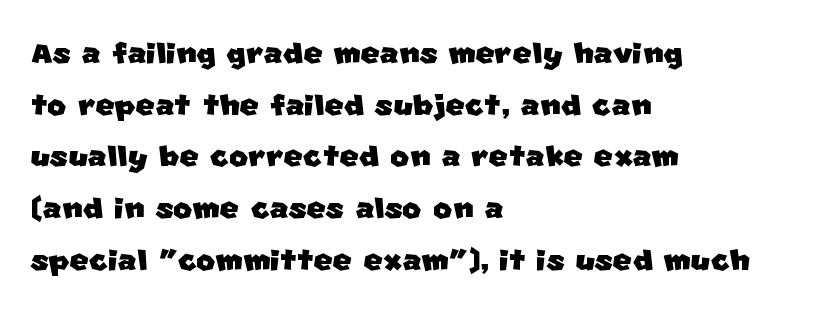
The rendering uses natural spacing where letterforms have individual widths. No word sits above an underline. The leading is moderate, giving the passage an even texture. This sample is left-justified, so line endings fall wherever the words run out. The type is set solid horizontally, with unmodified tracking. Are there feet on the stems? There aren't — it's a sans.
